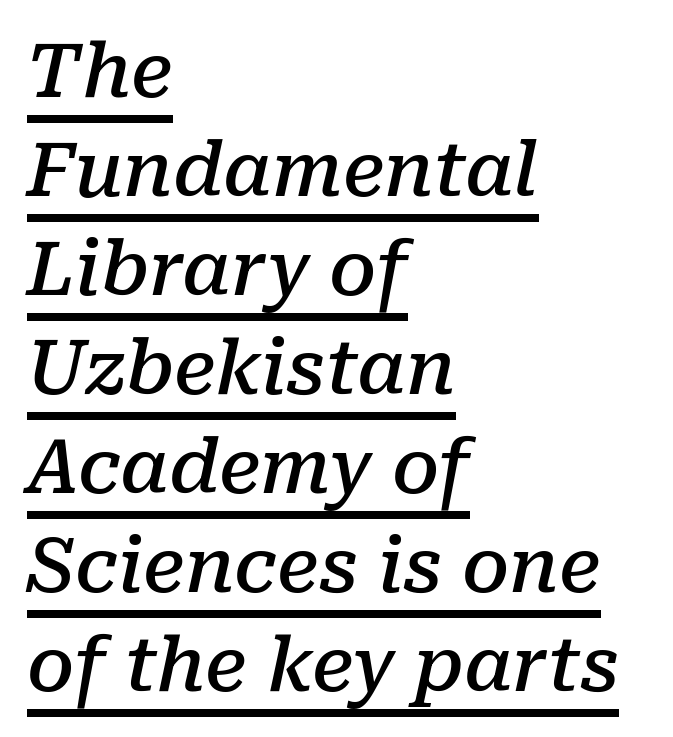
The specimen includes a rule beneath the text block's lines. Note the varied advance widths — an 'i' is clearly narrower than an 'm'. Does extra space separate the letters? No, they use regular spacing. These lines are composed in type with serifs. Is there much room between lines? A standard amount, neither cramped nor airy.
